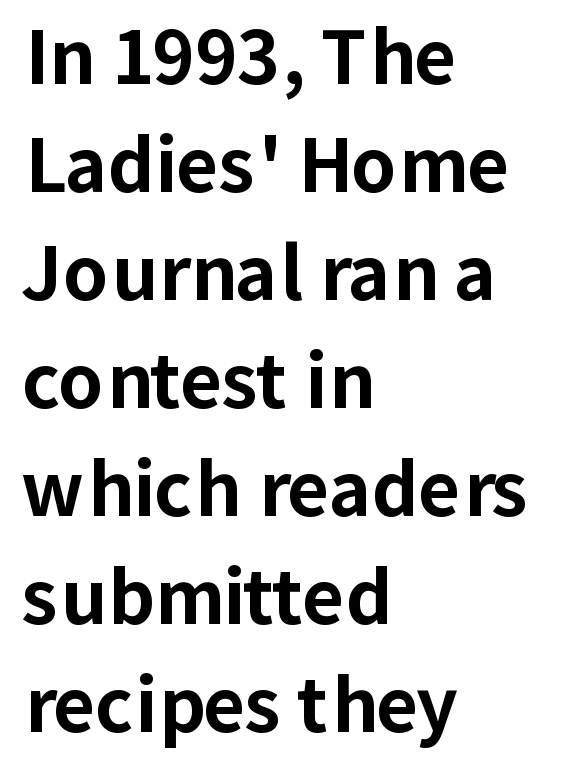
{"serif": "no", "italic": "no", "bold": "yes", "weight": "bold", "width": "normal", "stroke_contrast": "low", "x_height": "medium", "monospaced": "no", "underline": "no", "align": "left", "line_spacing": "normal", "line_spacing_ratio": 1.48, "letter_spacing": "normal", "letter_spacing_em": 0.0, "glyph_px": 73}
